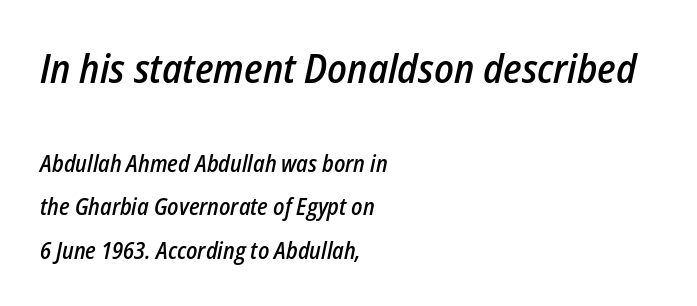
Q: Is the text bold? A: Semi-bold.
Q: Is the text italic (slanted)? A: Yes, it leans right by about 12 degrees.
Q: Is the text underlined? A: No.
Q: How is the paragraph aligned? A: Left-aligned.
Q: Is the spacing between letters normal or unusually wide? A: Normal.
Q: Which block of text is set in a larger size, the first (top) or the second (bottom)? A: The first (top) one.
Q: Width (condensed, normal, or wide)? A: Condensed.
Q: Stroke contrast? A: Low.
Q: x-height? A: Medium.
Q: Monospaced? A: No.
